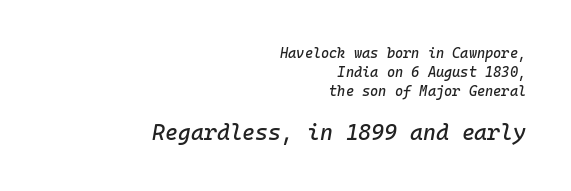
Q: Is the text italic (slanted)? A: Yes, it leans right by about 10 degrees.
Q: Is the text underlined? A: No.
Q: How is the paragraph aligned? A: Right-aligned.
Q: Is the spacing between letters normal or unusually wide? A: Normal.
Q: Is the spacing between lines tight, normal or loose? A: Normal.
Q: Which block of text is set in a larger size, the first (top) or the second (bottom)? A: The second (bottom) one.
